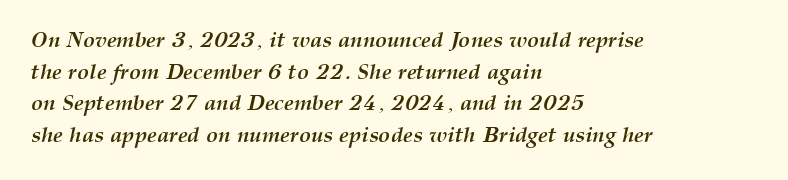
The image shows 22 px bold type, italic (leaning right); set left-aligned, normal line spacing (1.44x), normal letter spacing, not underlined.
